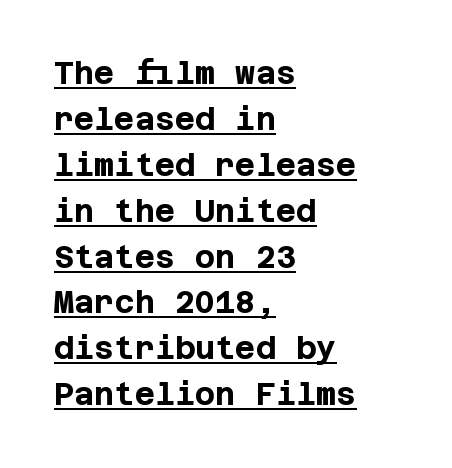
{"serif": "no", "italic": "no", "bold": "yes", "weight": "bold", "width": "normal", "stroke_contrast": "low", "x_height": "large", "underline": "yes", "align": "left", "line_spacing": "normal", "line_spacing_ratio": 1.48, "letter_spacing": "normal", "letter_spacing_em": 0.0, "glyph_px": 31}
